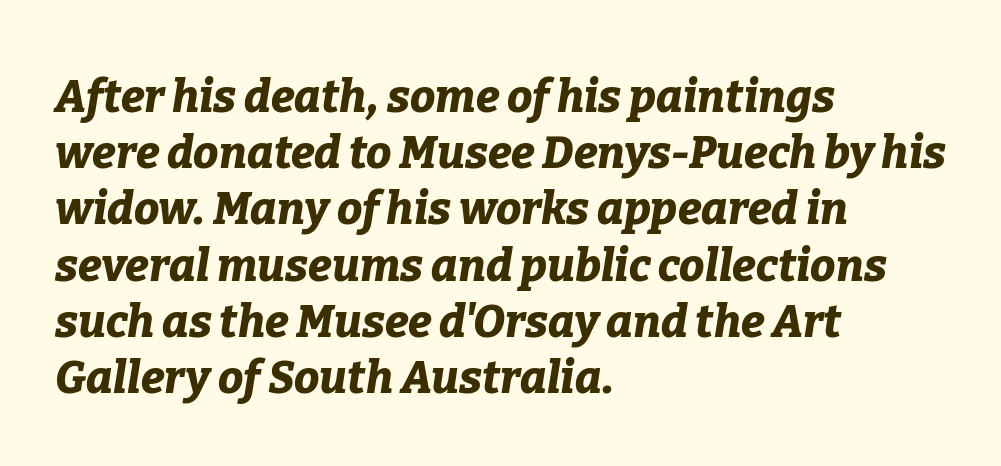
Q: Is the text bold? A: Yes.
Q: Is the text italic (slanted)? A: Yes, it leans right by about 9 degrees.
Q: Is the text underlined? A: No.
Q: How is the paragraph aligned? A: Left-aligned.
Q: Is the spacing between letters normal or unusually wide? A: Normal.
Q: Is the spacing between lines tight, normal or loose? A: Normal.
Q: Width (condensed, normal, or wide)? A: Normal.
Q: Stroke contrast? A: Low.
Q: x-height? A: Medium.
Q: Monospaced? A: No.
